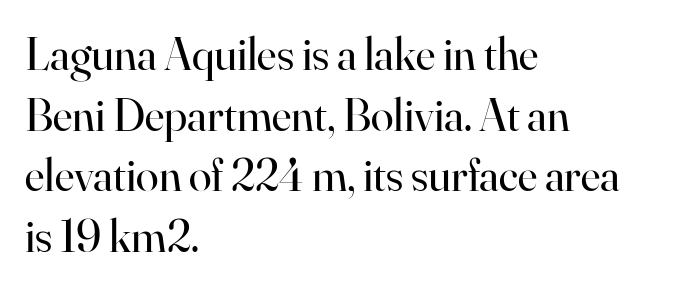
The image shows 46 px regular-weight serif type, upright; set left-aligned, normal line spacing (1.32x), normal letter spacing, not underlined; high stroke contrast and a small x-height.
